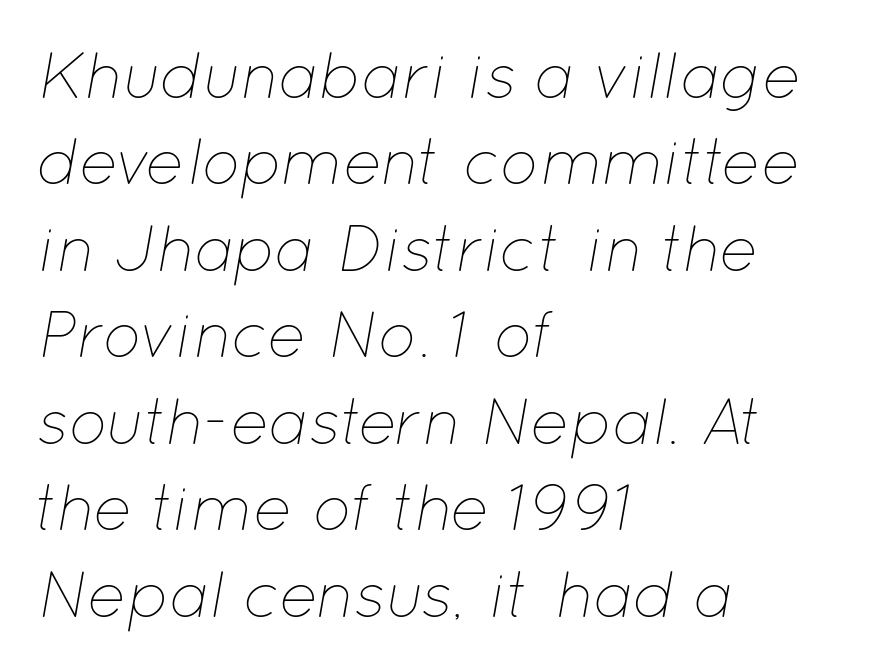
The image shows 65 px thin type, italic (leaning right); set left-aligned, normal line spacing (1.33x), normal letter spacing, not underlined; low stroke contrast and a medium x-height.
